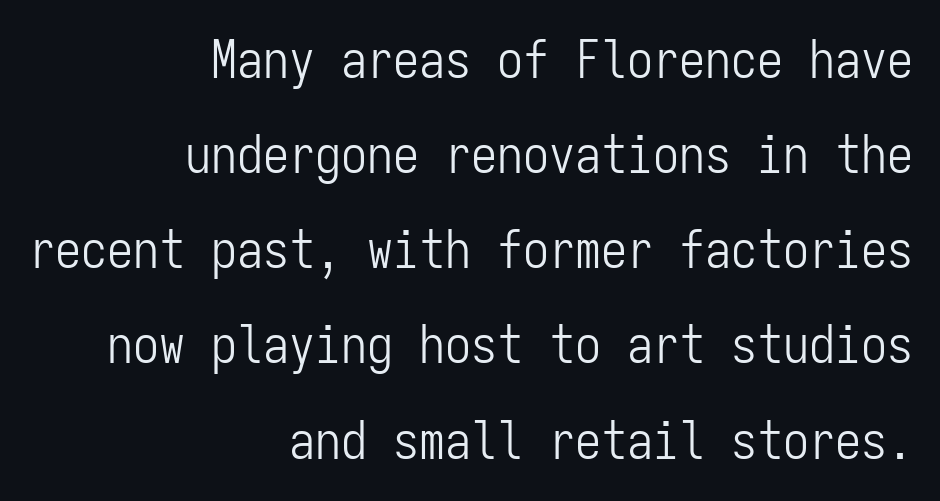
The image shows 52 px light, condensed sans-serif type, upright, monospaced; set right-aligned, line spacing 1.83x, normal letter spacing, not underlined; low stroke contrast and a medium x-height.
